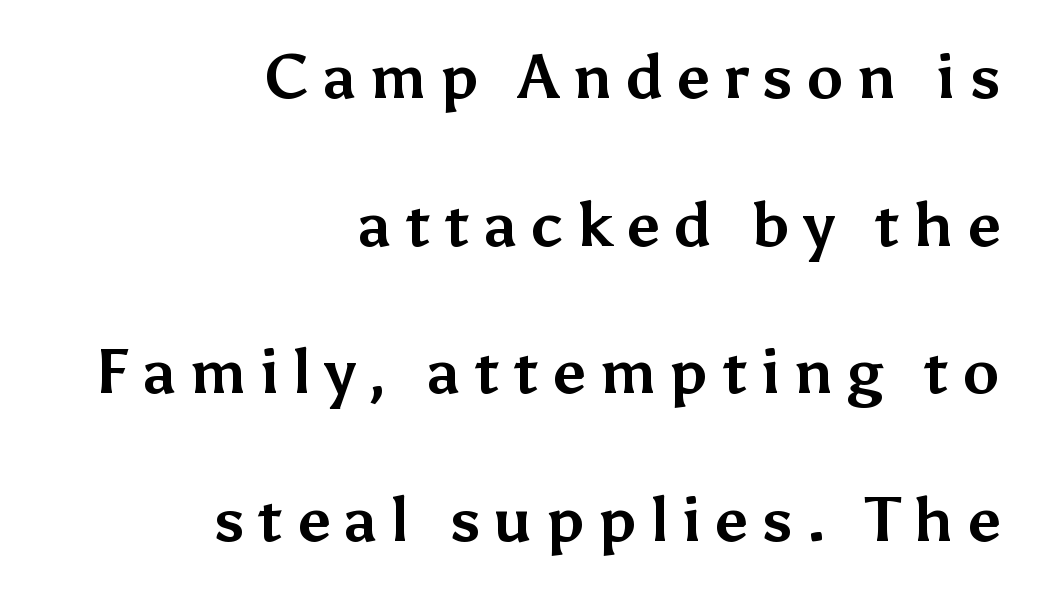
{"serif": "no", "italic": "no", "bold": "yes", "weight": "bold", "width": "normal", "stroke_contrast": "medium", "x_height": "medium", "monospaced": "no", "underline": "no", "align": "right", "line_spacing": "loose", "line_spacing_ratio": 2.38, "letter_spacing": "wide", "letter_spacing_em": 0.21, "glyph_px": 62}
